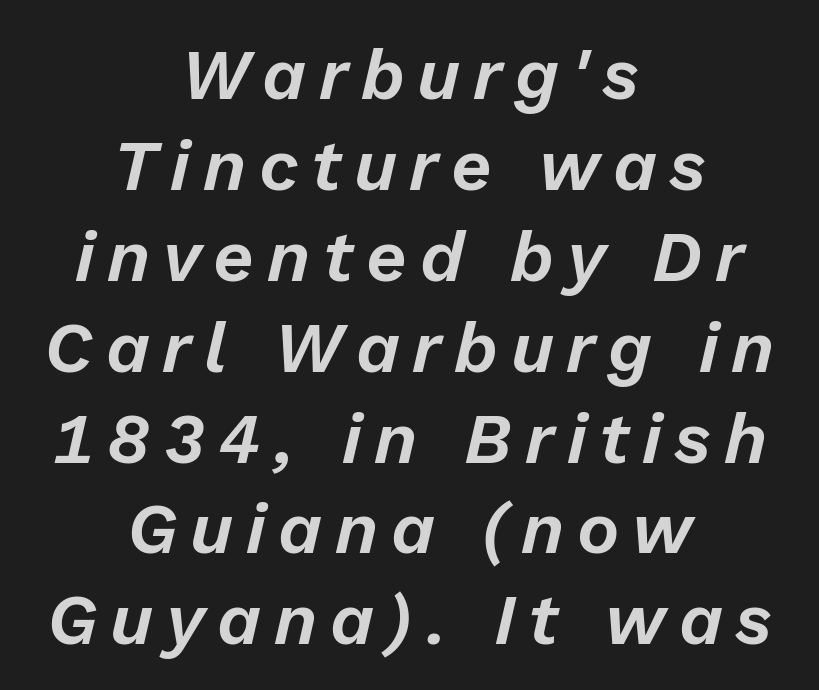
Spacing verdict: proportional, widths tailored to each character. Style check: oblique. Clear beneath every line of the passage. A normal amount of white space separates one row of letters from the next. The paragraph shown floats in the horizontal middle.
